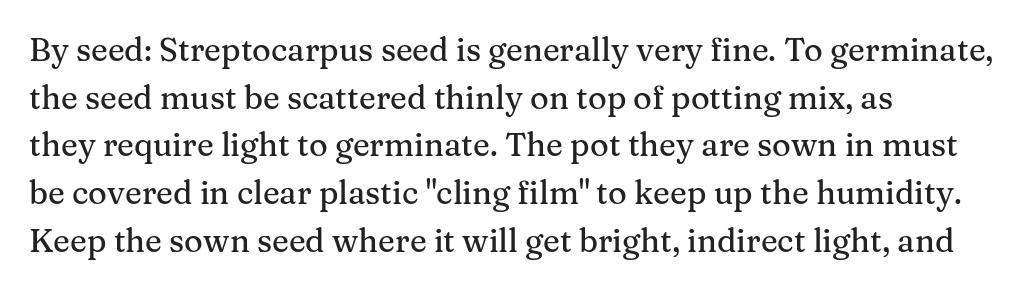
The passage shown has conventional tracking throughout. You can tell from the footed stems that serif type was used. Layout note: lines flush left. The baseline area is clear. Varying glyph widths throughout — classic text-font behaviour. Notice how descenders clear the ascenders below comfortably — that's standard leading.
